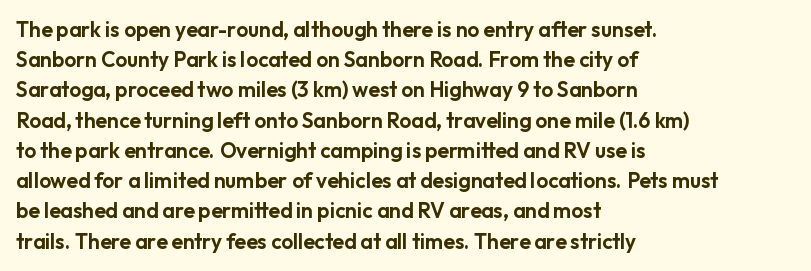
The lines sit at an ordinary, default distance from one another. In terms of posture, this sample is upright. What stands out about the letter spacing? Nothing — it is the standard amount. Leftover space on each line is placed entirely after the last word. Check the space under the baseline: it is left empty.
